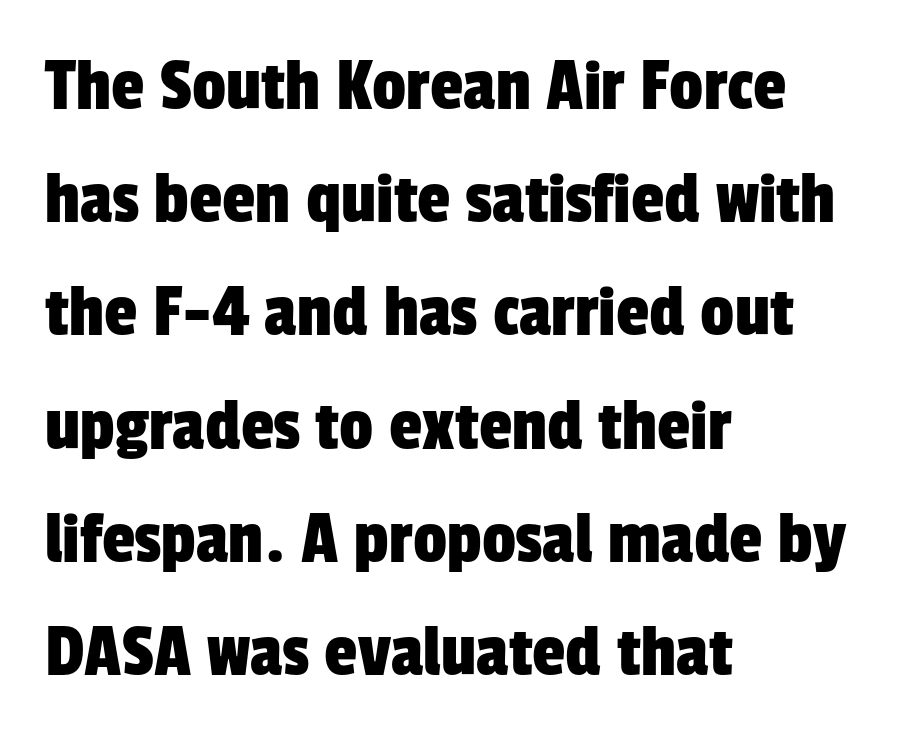
The image shows 75 px condensed sans-serif type; set left-aligned, normal line spacing (1.51x), normal letter spacing, not underlined; low stroke contrast and a medium x-height.
